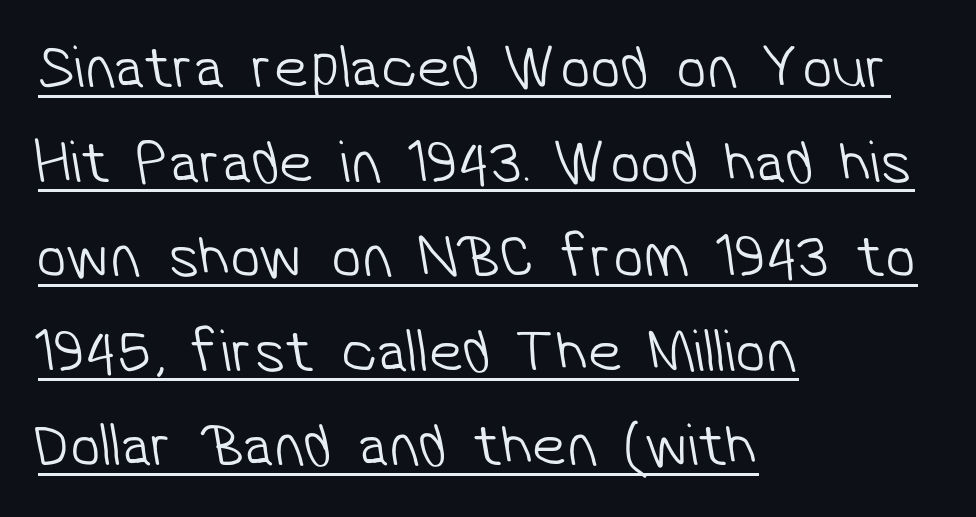
This sample has the flowing, uneven cadence of proportional lettering. Bold? No — there's no thickening of the strokes. Is there an underline? Yes — a line sits under the letters. How would I describe the line gaps? Plain and ordinary. Nothing sits at the stroke ends, so this counts as sans-serif.
